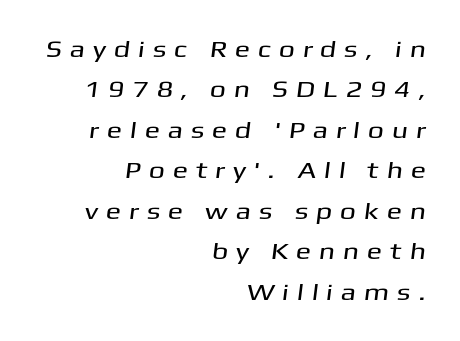
The image shows 23 px text type; set right-aligned, line spacing 1.76x, unusually wide letter spacing (+0.33 em), not underlined.
